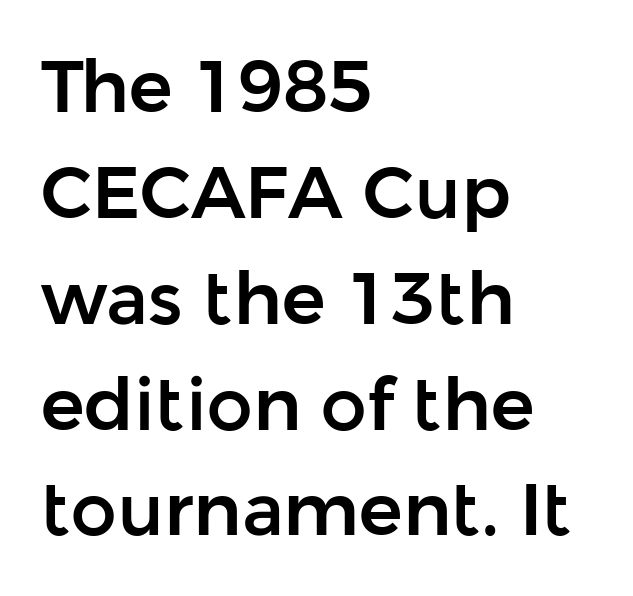
The image shows 73 px sans-serif type, upright; set left-aligned, normal line spacing (1.45x), normal letter spacing, not underlined; low stroke contrast and a medium x-height.
